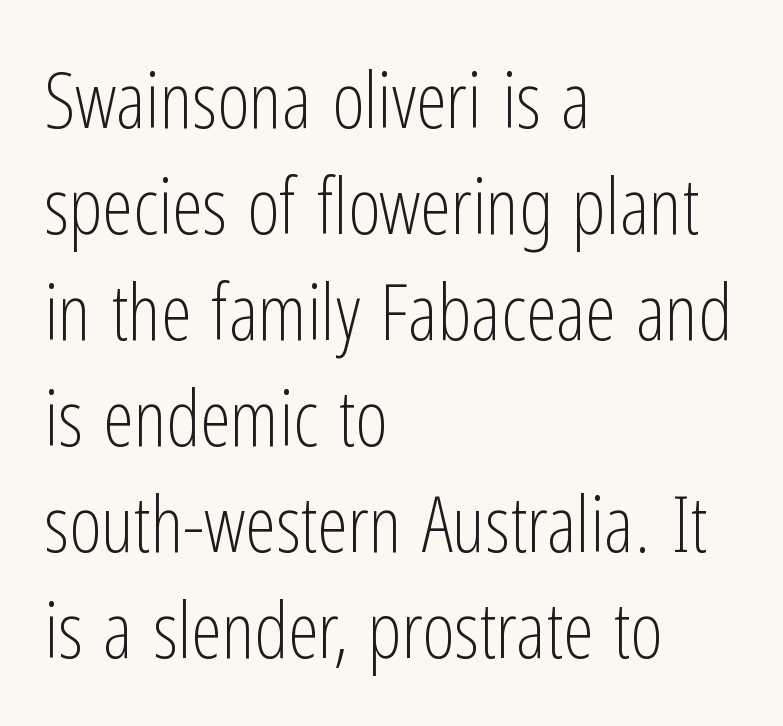
Check where the strokes stop: nothing finishes them off — pure sans. The rag falls on the right side of this text block. Type without underlining. Does the leading feel generous? No, just average. Rendered with straight, roman letterforms.
